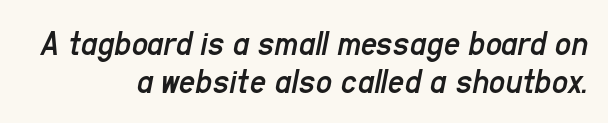
The image shows 36 px regular-weight, condensed type, italic (leaning right); set right-aligned, tight line spacing (1.06x), normal letter spacing, not underlined; low stroke contrast and a medium x-height.
